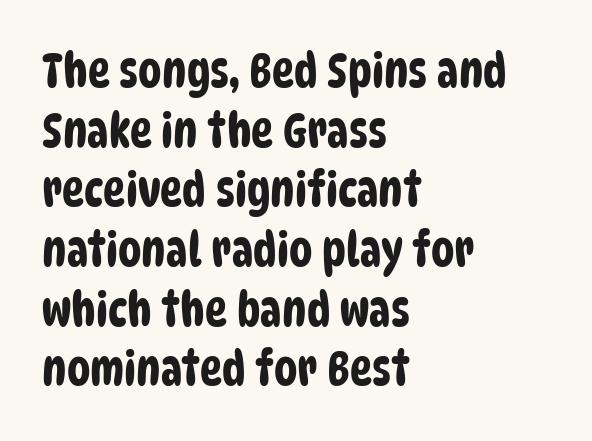
The image shows 47 px condensed sans-serif type; set left-aligned, normal line spacing (1.27x), normal letter spacing, not underlined; low stroke contrast and a large x-height.
